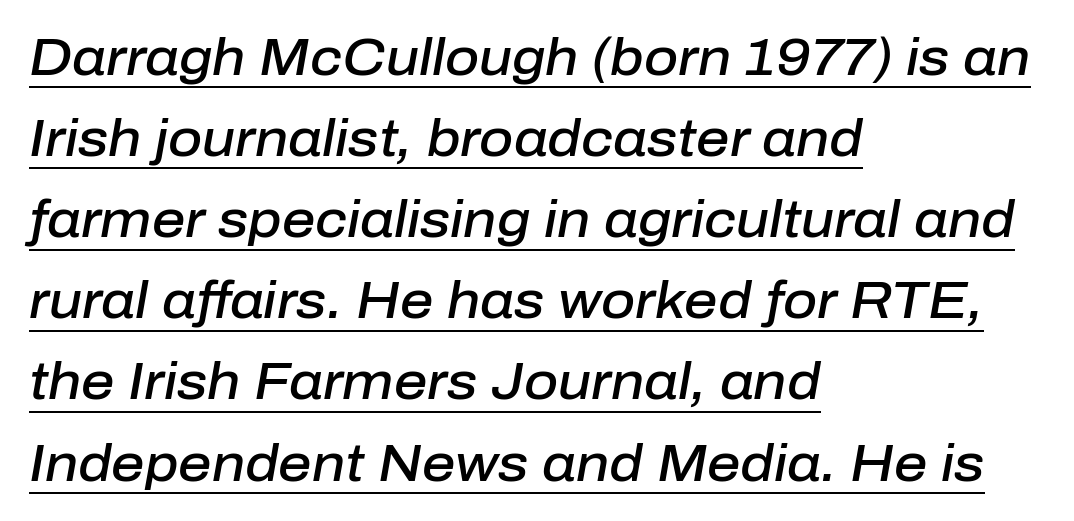
Emphasis-style slanted type is in use. Leftover space on each line is placed entirely after the last word. The sample has been set in demibold, a notch under bold. The designer left line spacing at the default. The typesetter has applied underlining to the passage shown. The face used here is proportionally spaced, like ordinary book or web type.
